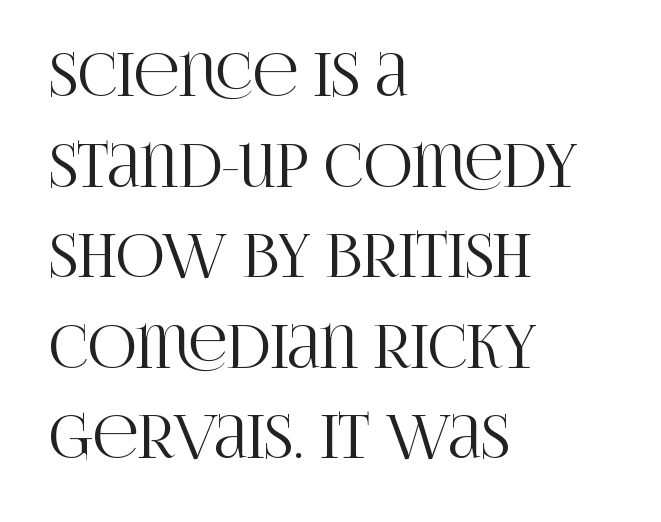
{"serif": "yes", "italic": "no", "width": "condensed", "stroke_contrast": "high", "x_height": "large", "monospaced": "no", "underline": "no", "align": "left", "line_spacing": "normal", "line_spacing_ratio": 1.51, "letter_spacing": "normal", "letter_spacing_em": 0.0, "glyph_px": 60}
